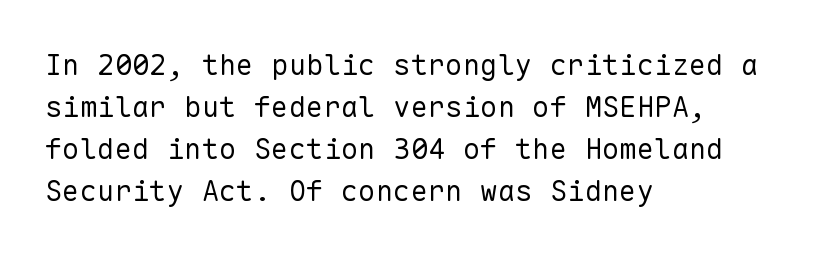
{"serif": "no", "italic": "no", "bold": "no", "weight": "regular", "width": "normal", "stroke_contrast": "low", "x_height": "medium", "monospaced": "yes", "underline": "no", "align": "left", "line_spacing": "normal", "line_spacing_ratio": 1.45, "letter_spacing": "normal", "letter_spacing_em": 0.0, "glyph_px": 29}
